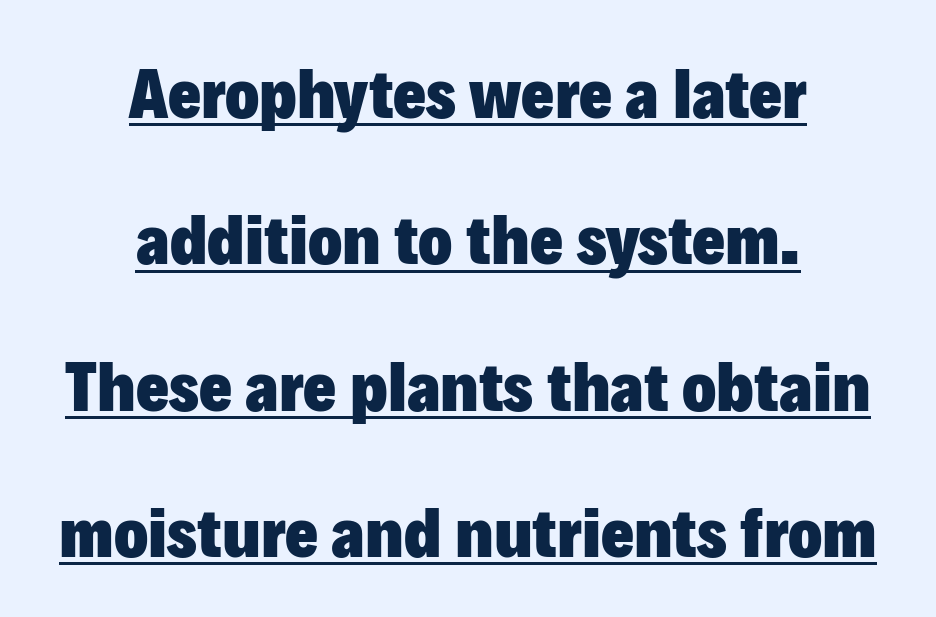
Leftover space on each line is divided equally before and after the words. Looks like regular typesetting: each glyph gets only the width it needs. Every stem runs plumb, perpendicular to the baseline. Letterform terminals end flat and unadorned throughout the passage. Stroke thickness is high; the sample reads as a true bold. Honestly, the underline is the first thing you notice here.
